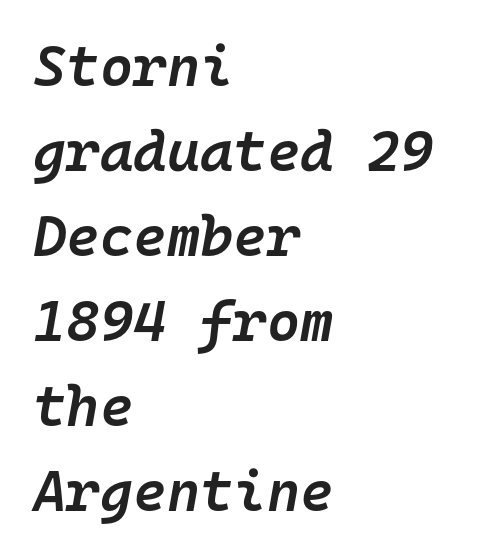
Glance below the letters and you will spot only blank space. Posture: slanted. Stroke thickness is moderately raised; the sample reads as semibold. The leading is moderate, giving the passage an even texture.
